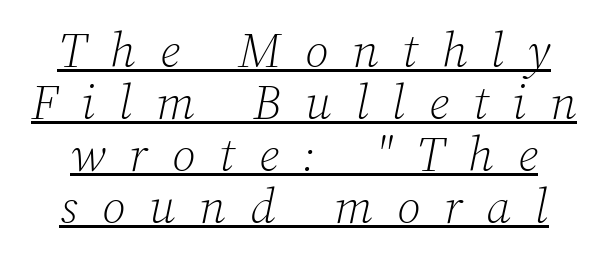
The image shows 49 px light serif type, italic (leaning right); set centered, tight line spacing (1.06x), unusually wide letter spacing (+0.49 em), underlined; low stroke contrast and a medium x-height.
